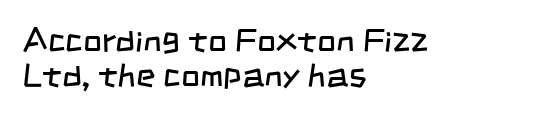
{"serif": "no", "bold": "no", "weight": "regular", "width": "condensed", "stroke_contrast": "low", "x_height": "large", "monospaced": "no", "underline": "no", "align": "left", "line_spacing": "tight", "line_spacing_ratio": 1.06, "letter_spacing": "normal", "letter_spacing_em": 0.0, "glyph_px": 33}
